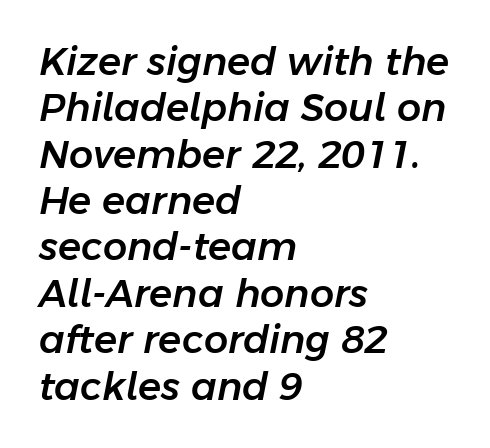
{"italic": "yes", "lean": "right", "slant_degrees": 11, "width": "normal", "stroke_contrast": "low", "x_height": "medium", "monospaced": "no", "underline": "no", "align": "left", "line_spacing_ratio": 1.22, "letter_spacing": "normal", "letter_spacing_em": 0.0, "glyph_px": 38}
